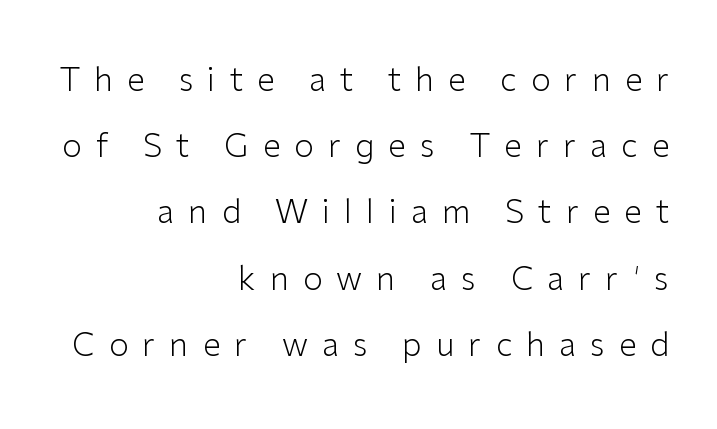
Do the characters align in a grid? No, the font is proportional. Letters have the restrained weight of plain body copy at most. Each word looks stretched out because of the extra space between its letters. Nobody drew a line under any word here. This rendering uses right alignment, leaving the left contour irregular. Loosely led — the rows are spread out.
